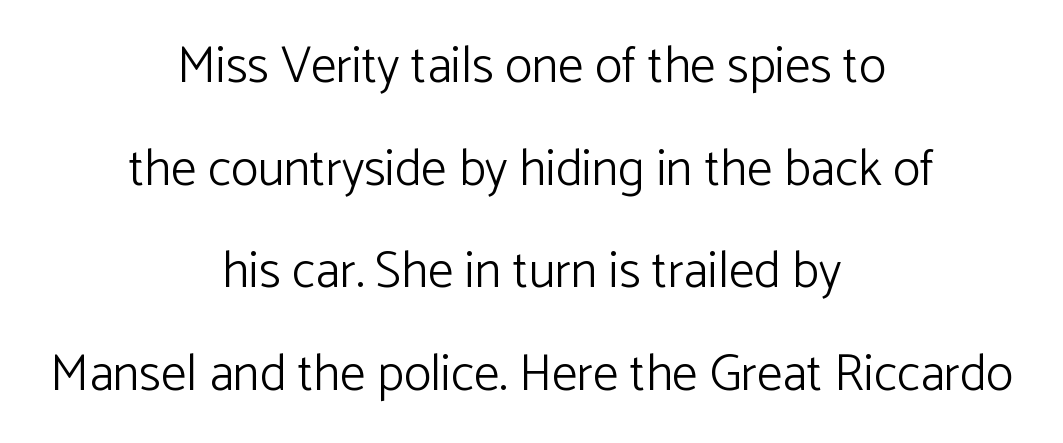
The image shows 51 px light sans-serif type, upright; set centered, loose line spacing (2.01x), normal letter spacing, not underlined; low stroke contrast and a medium x-height.
